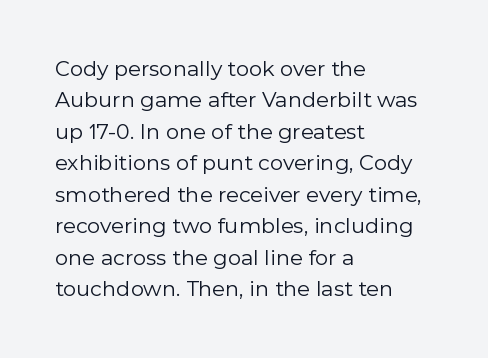
Q: Is the text bold? A: No.
Q: Is the text italic (slanted)? A: No, it is upright.
Q: Is the text underlined? A: No.
Q: How is the paragraph aligned? A: Left-aligned.
Q: Is the spacing between letters normal or unusually wide? A: Normal.
Q: Is the spacing between lines tight, normal or loose? A: Normal.
